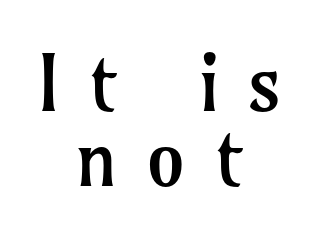
The image shows 77 px regular-weight serif type, upright; set centered, tight line spacing (0.97x), unusually wide letter spacing (+0.36 em), not underlined; low stroke contrast and a medium x-height.
